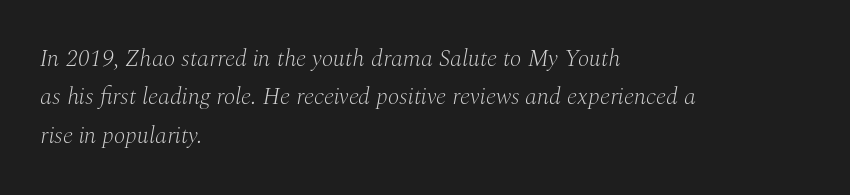
Quick note: interline space is typical. One-word summary of the alignment: left. Style check: oblique. The rendering keeps characters at their native spacing.
